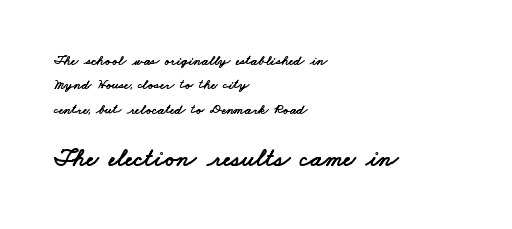
The compositor pushed each line to the left boundary. The more generous point size was reserved for the lower chunk. Words appear dense and cohesive because spacing is normal. Unmarked baselines from the first word to the last.
